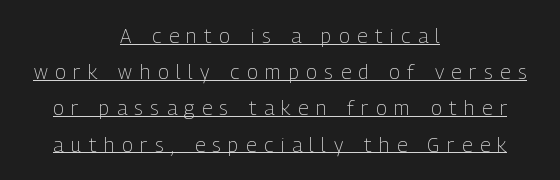
Q: Is the text bold? A: No.
Q: Is the text italic (slanted)? A: No, it is upright.
Q: Is the text underlined? A: Yes.
Q: How is the paragraph aligned? A: Centered.
Q: Is the spacing between letters normal or unusually wide? A: Unusually wide.
